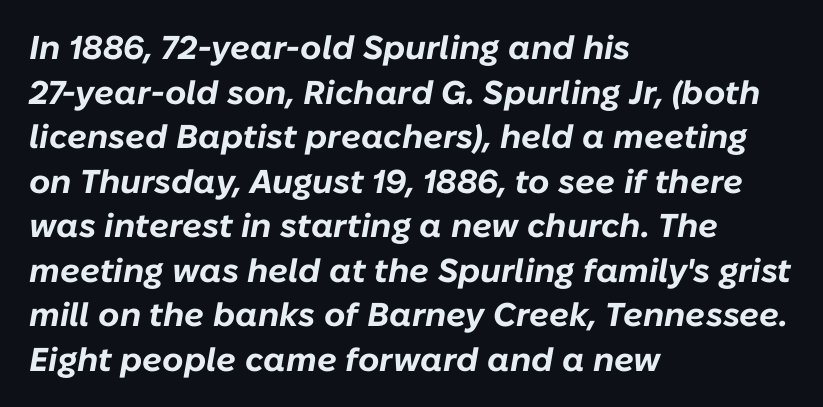
{"italic": "yes", "lean": "right", "slant_degrees": 10, "bold": "yes", "weight": "bold", "width": "normal", "stroke_contrast": "low", "x_height": "medium", "monospaced": "no", "underline": "no", "align": "left", "line_spacing": "normal", "line_spacing_ratio": 1.35, "letter_spacing": "normal", "letter_spacing_em": 0.0, "glyph_px": 33}
